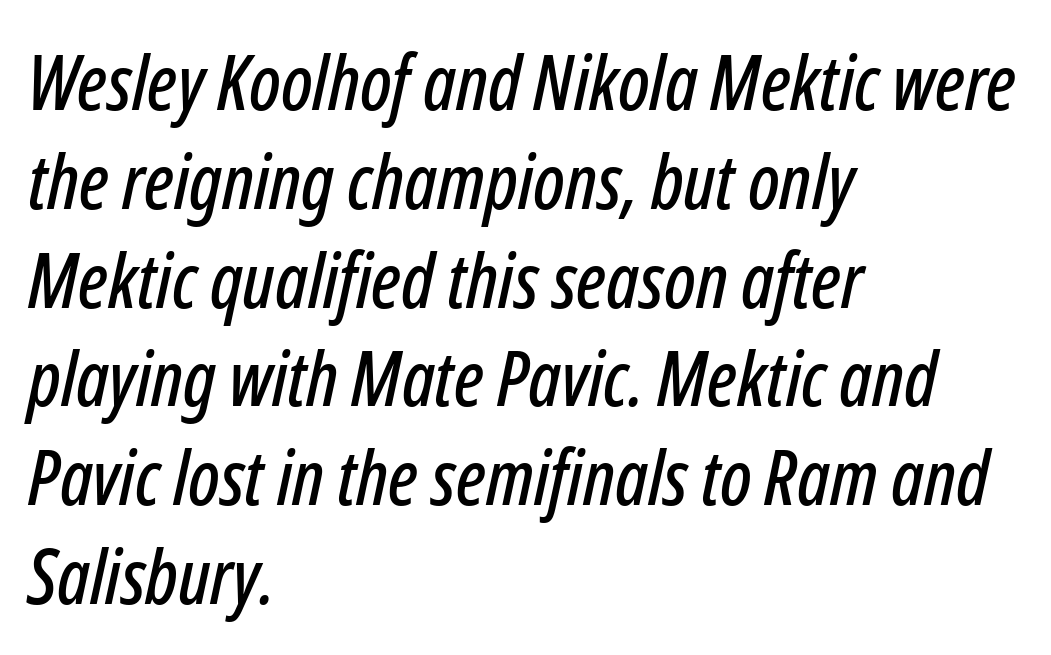
The image shows 76 px condensed type, italic (leaning right); set left-aligned, normal line spacing (1.3x), normal letter spacing, not underlined; low stroke contrast and a medium x-height.
